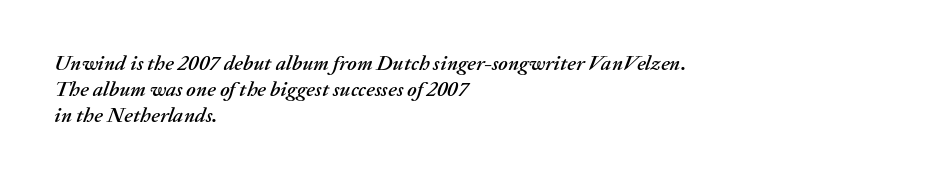
{"italic": "yes", "lean": "right", "slant_degrees": 20, "underline": "no", "align": "left", "line_spacing_ratio": 1.24, "letter_spacing": "normal", "letter_spacing_em": 0.0, "glyph_px": 21}
